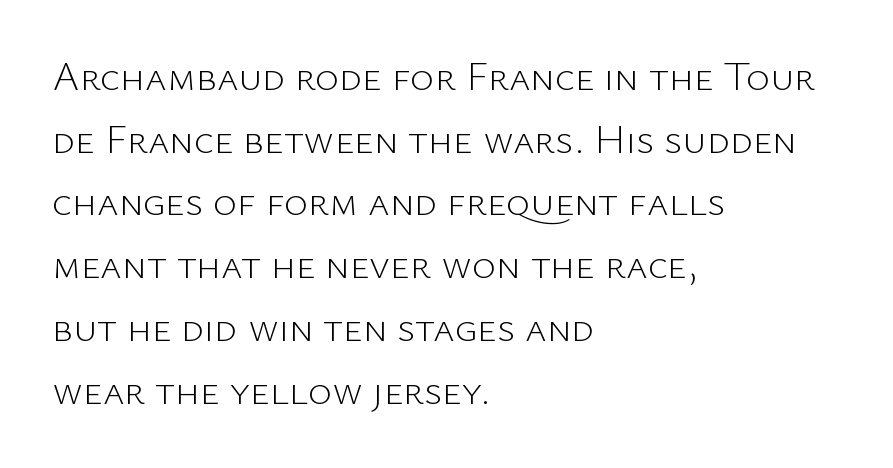
The image shows 41 px light sans-serif type, upright; set left-aligned, normal line spacing (1.53x), normal letter spacing, not underlined; low stroke contrast and a medium x-height.
